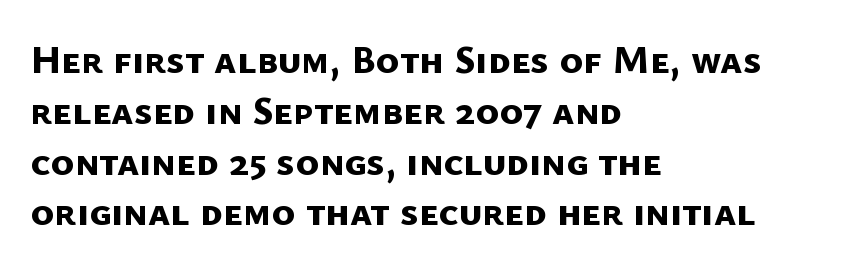
{"serif": "no", "bold": "yes", "weight": "bold", "width": "normal", "stroke_contrast": "low", "x_height": "medium", "monospaced": "no", "underline": "no", "align": "left", "line_spacing": "normal", "line_spacing_ratio": 1.27, "letter_spacing": "normal", "letter_spacing_em": 0.0, "glyph_px": 40}
